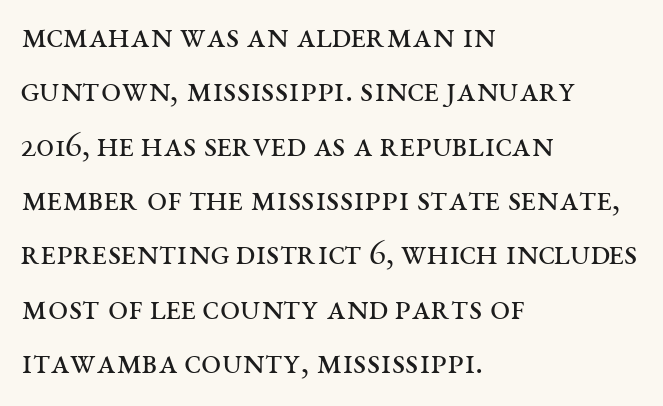
The image shows 36 px regular-weight, wide serif type, upright; set left-aligned, normal line spacing (1.51x), normal letter spacing, not underlined; medium stroke contrast and a large x-height.
